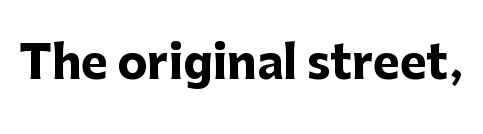
When letters stand straight like this, we call the style roman or upright. Varying glyph widths throughout — classic text-font behaviour. These lines keep a tight, regular rhythm from letter to letter. The rendering shows plain stroke endings on the letterforms — a sans-serif design. Bold? Absolutely — the strokes are thick and heavy.
